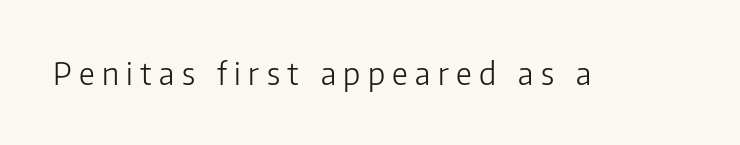
Q: Is the text bold? A: No.
Q: Is the text italic (slanted)? A: No, it is upright.
Q: Is the typeface a serif or a sans-serif typeface? A: Sans-serif.
Q: Is the text underlined? A: No.
Q: Is the spacing between letters normal or unusually wide? A: Unusually wide.
Q: Width (condensed, normal, or wide)? A: Normal.
Q: Stroke contrast? A: Low.
Q: x-height? A: Medium.
Q: Monospaced? A: No.
